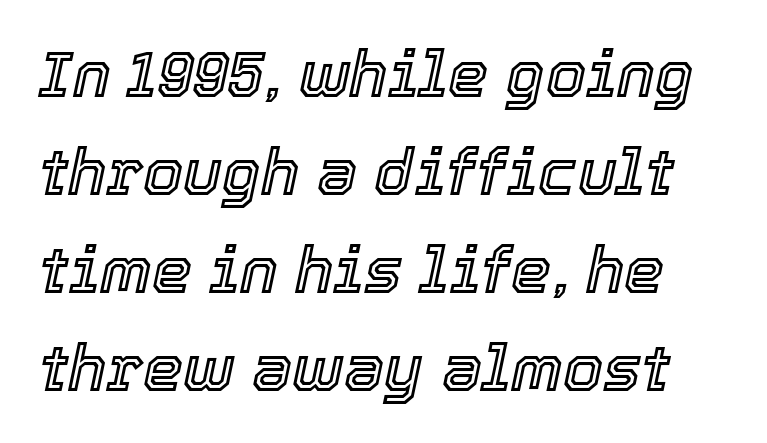
{"italic": "yes", "lean": "right", "slant_degrees": 12, "width": "normal", "x_height": "medium", "monospaced": "no", "underline": "no", "line_spacing": "normal", "line_spacing_ratio": 1.53, "letter_spacing": "normal", "letter_spacing_em": 0.0, "glyph_px": 64}
